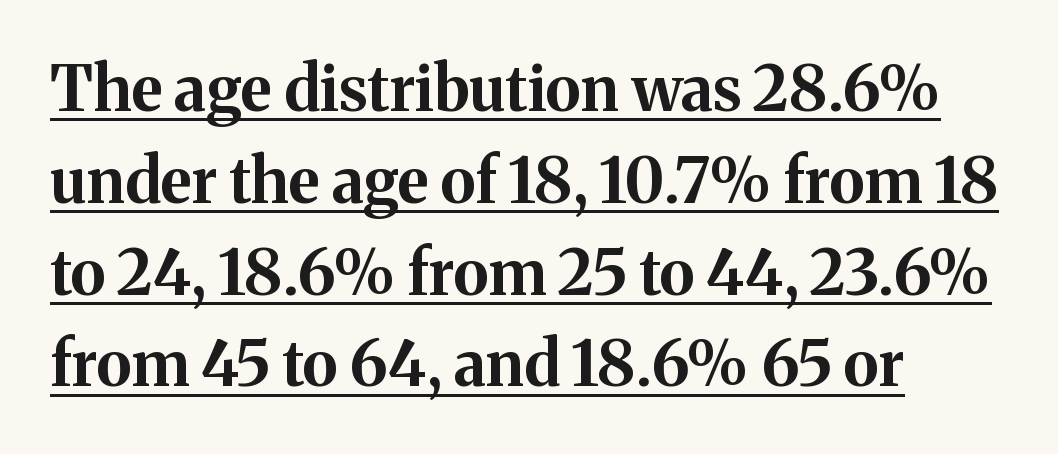
The face used here is seriffed, in the tradition of book romans. Heavy, bold letterforms. The paragraph shown leans on its left margin. This is roman type, the default non-slanted kind. If you measured baseline to baseline, you'd find a middling distance.
